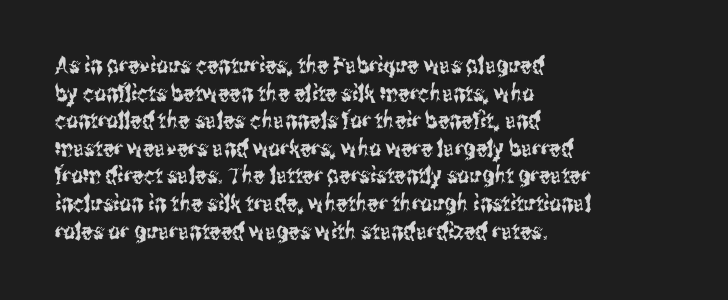
The image shows 23 px text type, upright; set left-aligned, line spacing 1.2x, normal letter spacing, not underlined.
